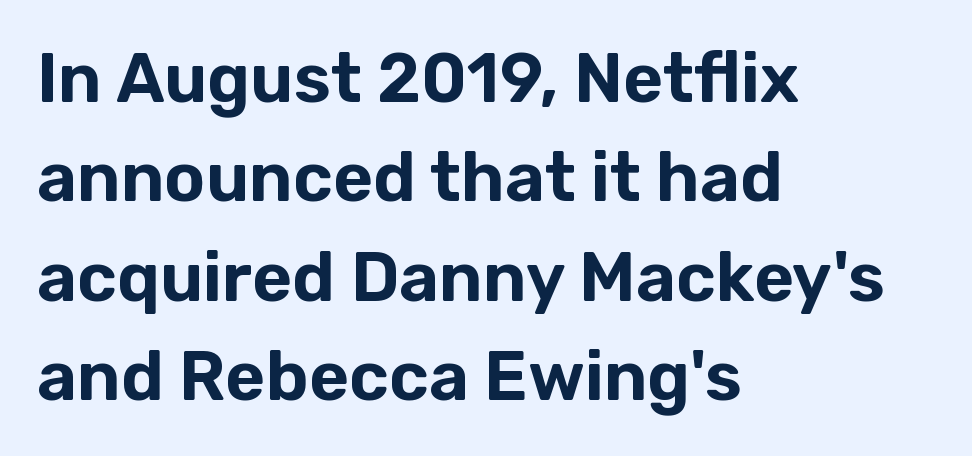
{"serif": "no", "italic": "no", "width": "normal", "stroke_contrast": "low", "x_height": "medium", "monospaced": "no", "underline": "no", "align": "left", "line_spacing": "normal", "line_spacing_ratio": 1.44, "letter_spacing": "normal", "letter_spacing_em": 0.0, "glyph_px": 69}
